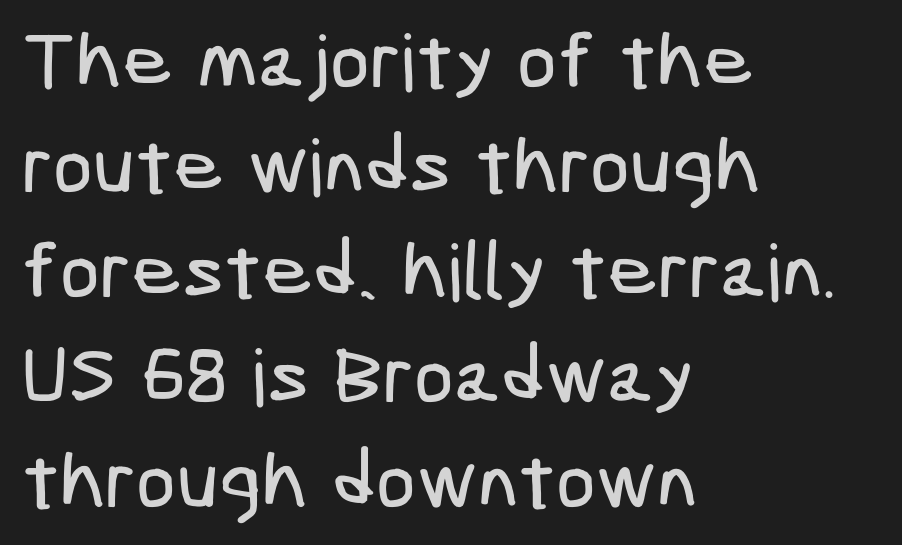
{"serif": "no", "width": "condensed", "stroke_contrast": "low", "x_height": "medium", "underline": "no", "align": "left", "line_spacing": "normal", "line_spacing_ratio": 1.33, "letter_spacing": "normal", "letter_spacing_em": 0.0, "glyph_px": 79}
